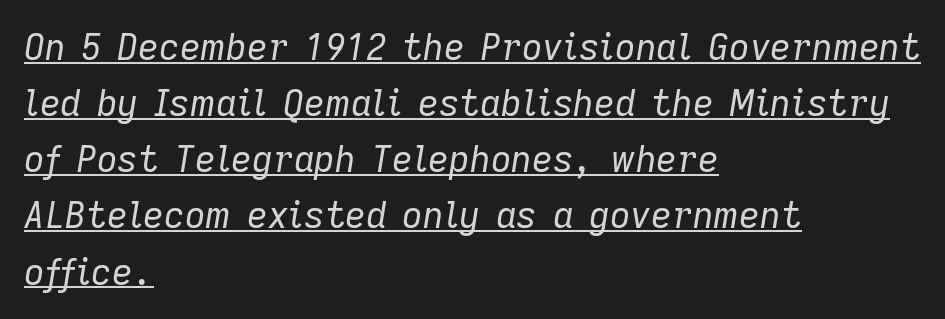
{"italic": "yes", "lean": "right", "slant_degrees": 9, "bold": "no", "weight": "regular", "width": "normal", "stroke_contrast": "low", "x_height": "medium", "monospaced": "no", "underline": "yes", "align": "left", "line_spacing": "normal", "line_spacing_ratio": 1.56, "letter_spacing": "normal", "letter_spacing_em": 0.0, "glyph_px": 36}
